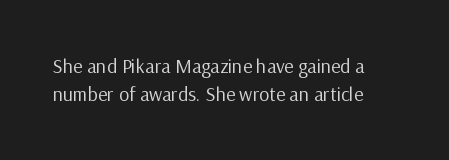
The image shows 20 px text type, upright; set normal line spacing (1.4x), normal letter spacing, not underlined.
